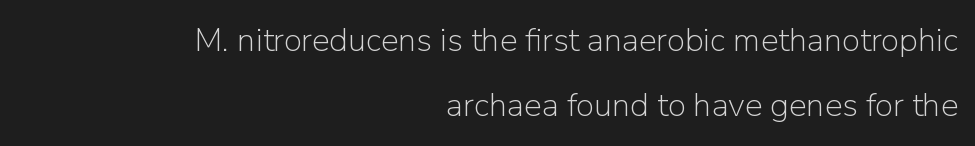
Short and long lines alike share a common ending point at right. Examine the stroke ends and you'll find no serifs. Weight: not bold — regular or lighter. The face used here is proportionally spaced, like ordinary book or web type. The tracking reads as untouched default to a designer's eye. Lines of text with bare space underneath.
